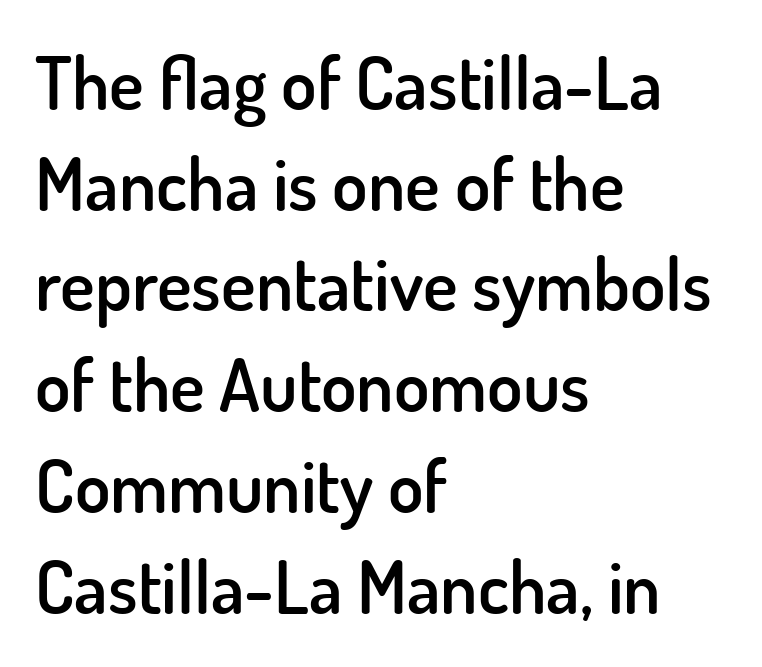
Q: Is the text bold? A: Semi-bold.
Q: Is the text italic (slanted)? A: No, it is upright.
Q: Is the typeface a serif or a sans-serif typeface? A: Sans-serif.
Q: Is the text underlined? A: No.
Q: How is the paragraph aligned? A: Left-aligned.
Q: Is the spacing between letters normal or unusually wide? A: Normal.
Q: Is the spacing between lines tight, normal or loose? A: Normal.
Q: Width (condensed, normal, or wide)? A: Normal.
Q: Stroke contrast? A: Low.
Q: x-height? A: Small.
Q: Monospaced? A: No.
